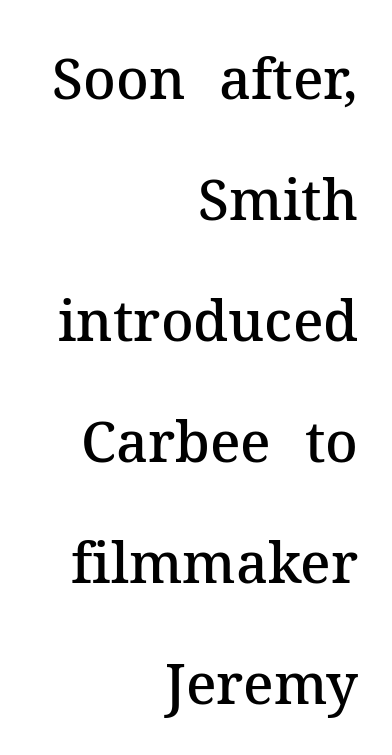
{"serif": "yes", "italic": "no", "bold": "semi", "weight": "semibold", "width": "normal", "stroke_contrast": "medium", "x_height": "medium", "monospaced": "no", "underline": "no", "align": "right", "line_spacing": "loose", "line_spacing_ratio": 2.16, "letter_spacing": "normal", "letter_spacing_em": 0.0, "glyph_px": 56}
